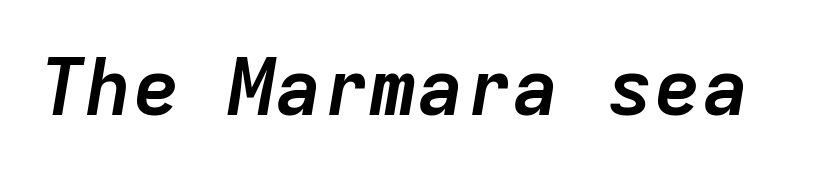
The letters march in equal steps, a hallmark of fixed-pitch type. Posture: slanted. Summary of weight: heavy, a full bold. Words appear dense and cohesive because spacing is normal. The string is rendered with underlining switched off.
